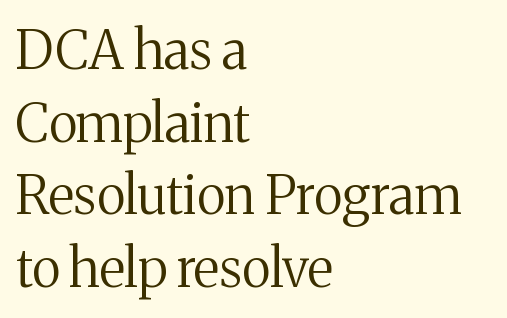
Q: Is the text bold? A: No.
Q: Is the text italic (slanted)? A: No, it is upright.
Q: Is the typeface a serif or a sans-serif typeface? A: Serif.
Q: Is the text underlined? A: No.
Q: How is the paragraph aligned? A: Left-aligned.
Q: Is the spacing between letters normal or unusually wide? A: Normal.
Q: Is the spacing between lines tight, normal or loose? A: Normal.
Q: Width (condensed, normal, or wide)? A: Normal.
Q: Stroke contrast? A: Medium.
Q: x-height? A: Medium.
Q: Monospaced? A: No.
